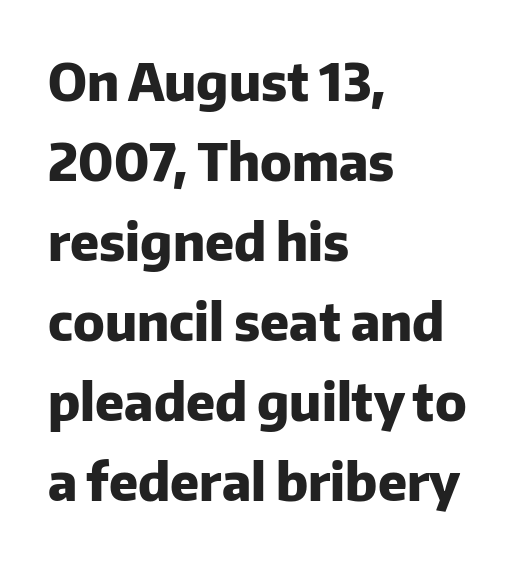
Q: Is the text bold? A: Yes.
Q: Is the text italic (slanted)? A: No, it is upright.
Q: Is the typeface a serif or a sans-serif typeface? A: Sans-serif.
Q: Is the text underlined? A: No.
Q: How is the paragraph aligned? A: Left-aligned.
Q: Is the spacing between letters normal or unusually wide? A: Normal.
Q: Is the spacing between lines tight, normal or loose? A: Normal.
Q: Width (condensed, normal, or wide)? A: Normal.
Q: Stroke contrast? A: Low.
Q: x-height? A: Medium.
Q: Monospaced? A: No.
